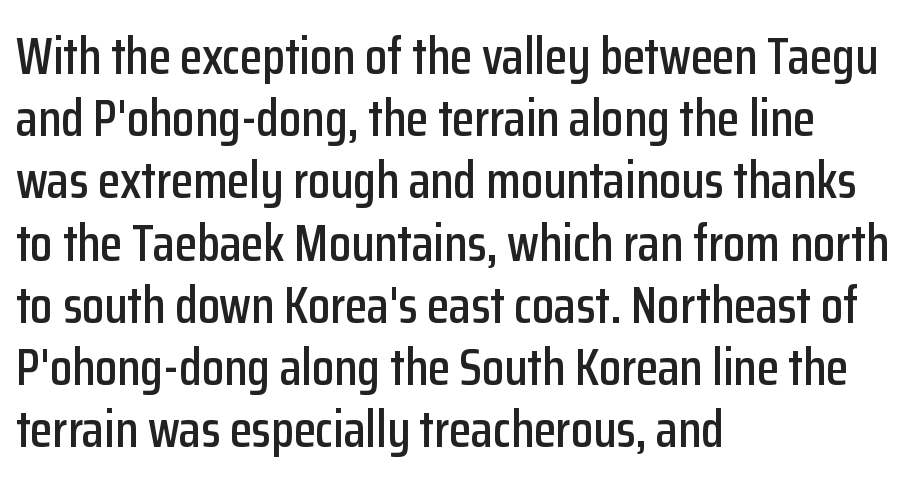
Bare-footed words on every line. In terms of letterform style, serifs are entirely absent. The tracking reads as untouched default to a designer's eye. The letters advance in unequal steps, a hallmark of proportional type. Reading down the block, your eye returns to a fixed left position each line.
